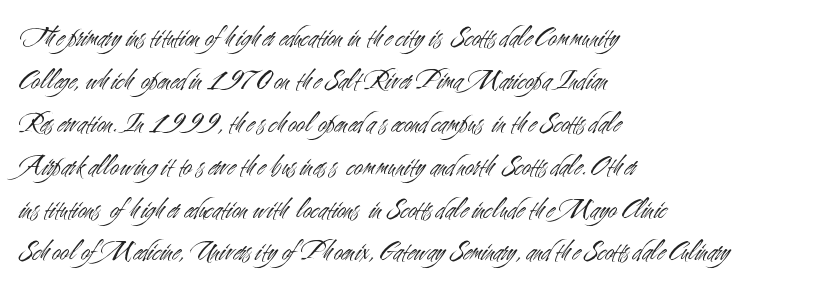
The rendering anchors every line to the left-hand side. Leading: standard. The gaps between neighbouring characters are ordinary and unremarkable. The font is comparable to plain body text, perhaps lighter.
